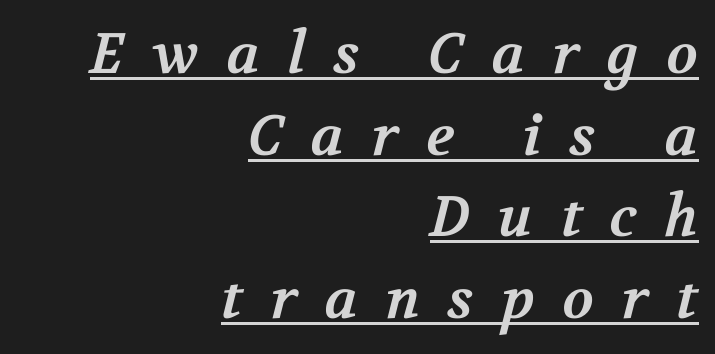
The image shows 57 px bold serif type; set right-aligned, normal line spacing (1.43x), unusually wide letter spacing (+0.49 em), underlined; medium stroke contrast and a medium x-height.
